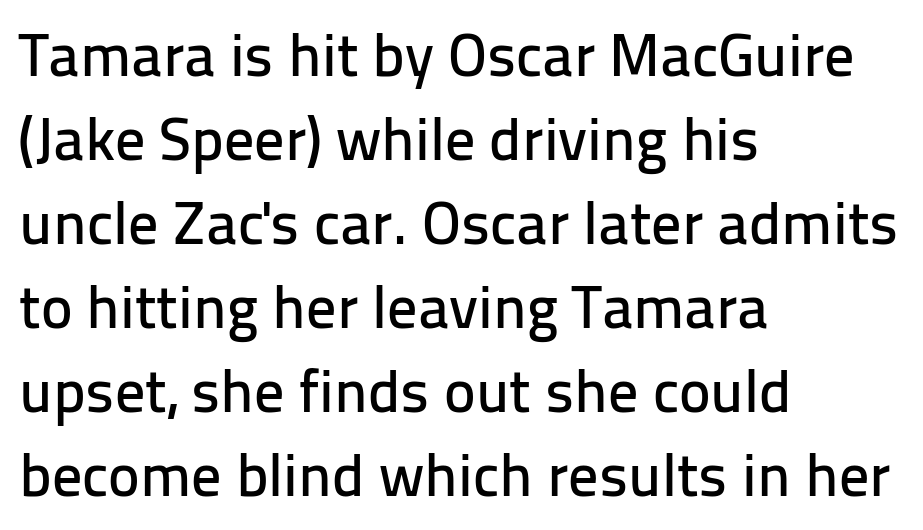
Q: Is the text italic (slanted)? A: No, it is upright.
Q: Is the typeface a serif or a sans-serif typeface? A: Sans-serif.
Q: Is the text underlined? A: No.
Q: How is the paragraph aligned? A: Left-aligned.
Q: Is the spacing between letters normal or unusually wide? A: Normal.
Q: Is the spacing between lines tight, normal or loose? A: Normal.
Q: Width (condensed, normal, or wide)? A: Normal.
Q: Stroke contrast? A: Low.
Q: x-height? A: Medium.
Q: Monospaced? A: No.
